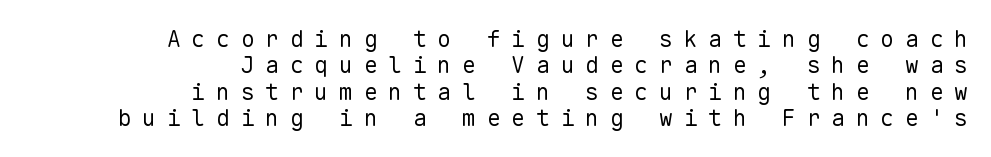
{"italic": "no", "bold": "no", "underline": "no", "align": "right", "line_spacing": "tight", "line_spacing_ratio": 1.15, "letter_spacing": "wide", "letter_spacing_em": 0.47, "glyph_px": 23}
